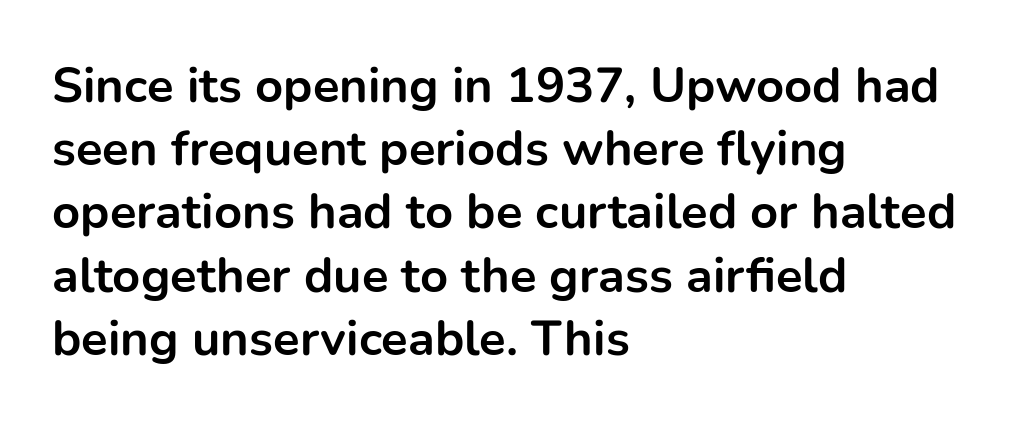
The image shows 49 px bold sans-serif type, upright; set left-aligned, normal line spacing (1.29x), normal letter spacing, not underlined; low stroke contrast and a medium x-height.
